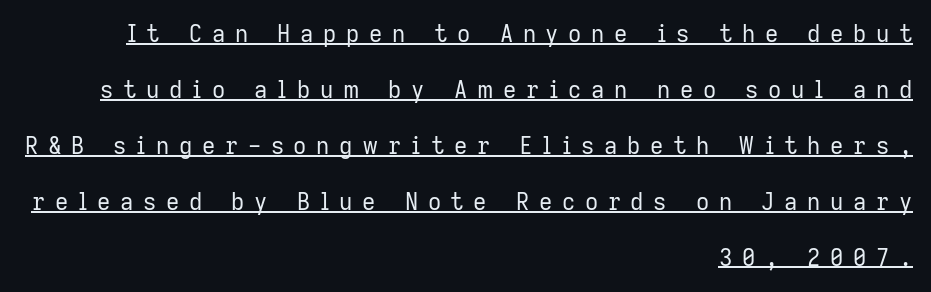
{"italic": "no", "bold": "no", "underline": "yes", "align": "right", "line_spacing": "loose", "line_spacing_ratio": 2.43, "letter_spacing": "wide", "letter_spacing_em": 0.42, "glyph_px": 23}
